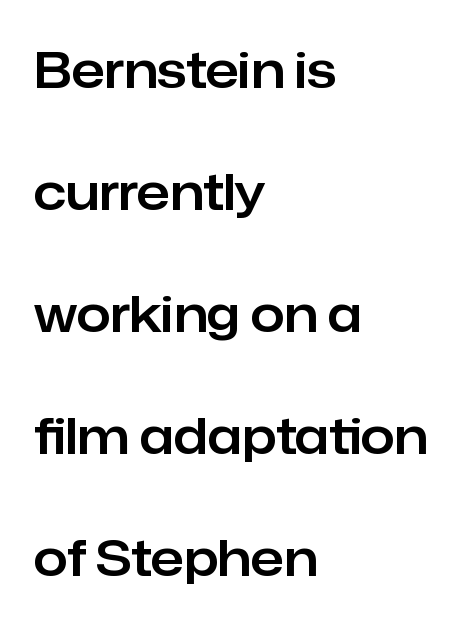
No extra tracking has been applied to these lines. Vertically, the passage feels expansive, rows floating well apart. The lines are quadded left. This sample uses a sans-serif face. Note the varied advance widths — an 'i' is clearly narrower than an 'm'.
